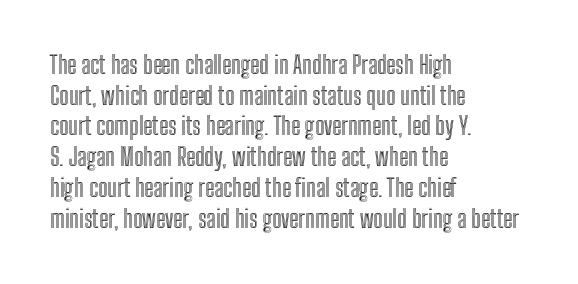
These lines stack with their left ends in a neat column. This sample uses plain, unmodified letter spacing. Rows of type keep a routine distance in the vertical direction. The glyphs are unaccompanied by any horizontal stroke below them. Vertical strokes here are truly vertical.
